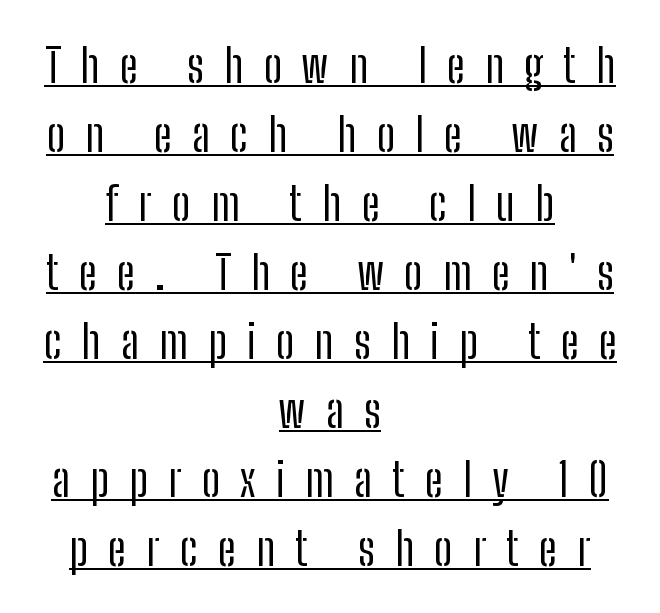
The image shows 46 px regular-weight, condensed sans-serif type, upright; set centered, normal line spacing (1.5x), unusually wide letter spacing (+0.44 em), underlined; low stroke contrast and a medium x-height.
